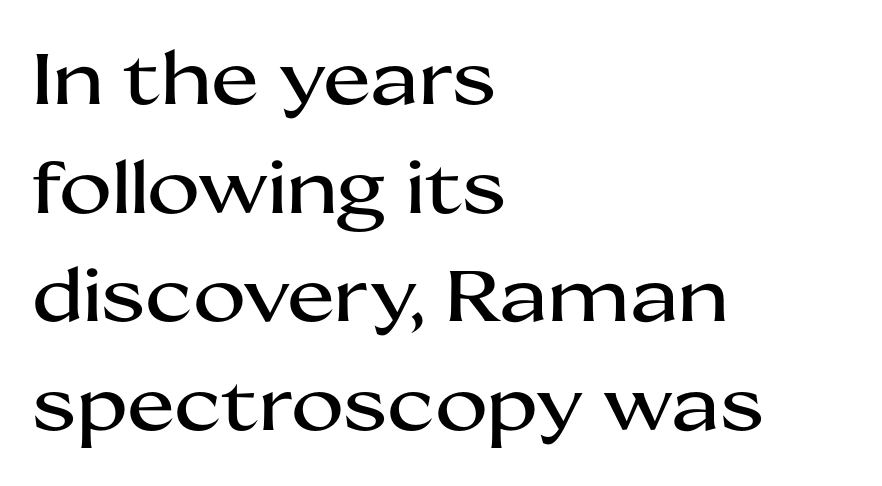
This sample uses an upright cut, with every glyph sitting square on the baseline. Lines of text with bare space underneath. Between one letter and the next there's only the usual sliver of space. Vertical spacing — default.
